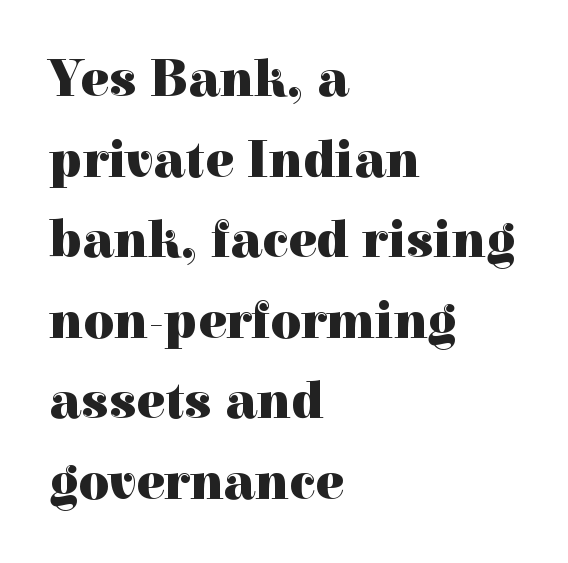
The image shows 53 px heavy serif type, upright; set left-aligned, normal line spacing (1.52x), normal letter spacing, not underlined; a medium x-height.
